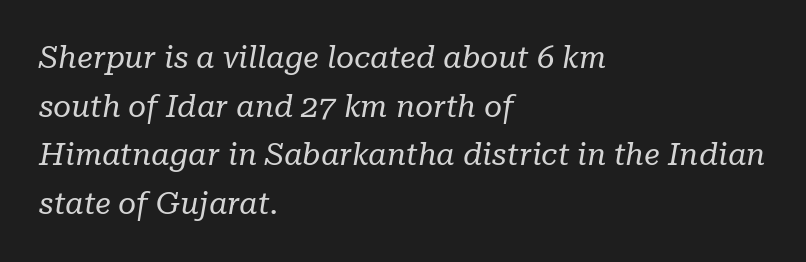
{"serif": "yes", "italic": "yes", "lean": "right", "slant_degrees": 10, "bold": "no", "weight": "regular", "width": "normal", "stroke_contrast": "low", "x_height": "medium", "monospaced": "no", "underline": "no", "align": "left", "line_spacing": "normal", "line_spacing_ratio": 1.57, "letter_spacing": "normal", "letter_spacing_em": 0.0, "glyph_px": 31}
